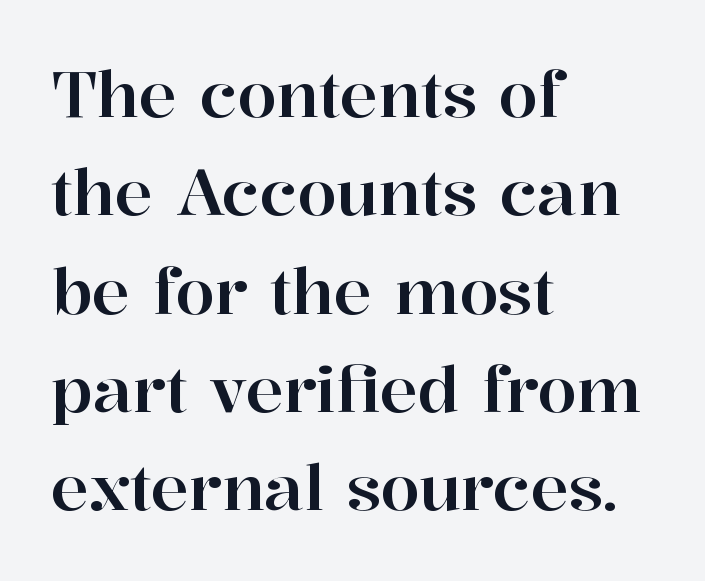
{"serif": "yes", "italic": "no", "width": "normal", "stroke_contrast": "high", "x_height": "medium", "monospaced": "no", "underline": "no", "align": "left", "line_spacing": "normal", "line_spacing_ratio": 1.56, "letter_spacing": "normal", "letter_spacing_em": 0.0, "glyph_px": 63}
